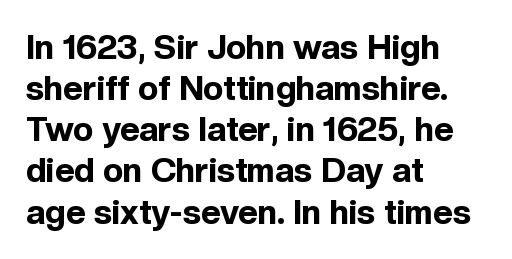
Is this a fixed-width face? No — the glyphs have proportional, varying widths. The face used here has the dense, thick strokes of a bold. The paragraph has a hard left edge and a soft right edge. Typographically, this falls in the sans-serif category. Tracking here is standard; glyphs follow each other at the usual distance. If you drew a line through each stem, it would be perfectly vertical.
